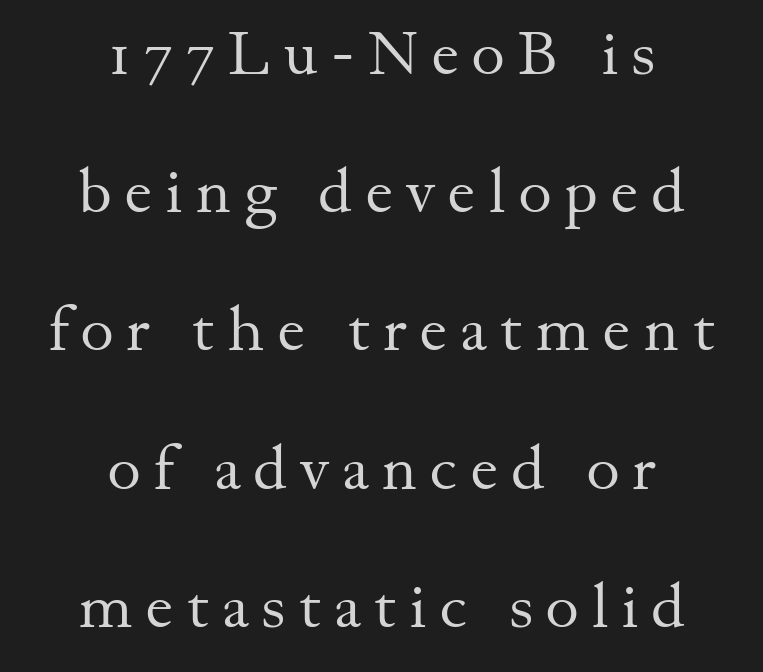
Q: Is the text bold? A: No.
Q: Is the text italic (slanted)? A: No, it is upright.
Q: Is the typeface a serif or a sans-serif typeface? A: Serif.
Q: Is the text underlined? A: No.
Q: How is the paragraph aligned? A: Centered.
Q: Is the spacing between letters normal or unusually wide? A: Unusually wide.
Q: Is the spacing between lines tight, normal or loose? A: Loose.
Q: Width (condensed, normal, or wide)? A: Normal.
Q: Stroke contrast? A: Medium.
Q: x-height? A: Small.
Q: Monospaced? A: No.
